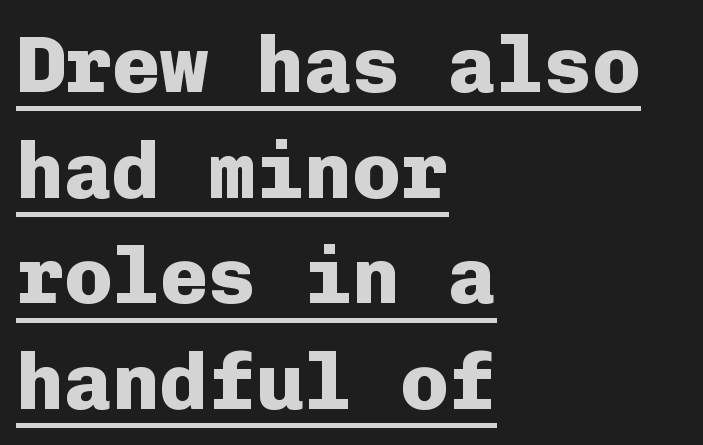
Q: Is the text bold? A: Yes.
Q: Is the text italic (slanted)? A: No, it is upright.
Q: Is the typeface a serif or a sans-serif typeface? A: Sans-serif.
Q: Is the text underlined? A: Yes.
Q: How is the paragraph aligned? A: Left-aligned.
Q: Is the spacing between letters normal or unusually wide? A: Normal.
Q: Is the spacing between lines tight, normal or loose? A: Normal.
Q: Width (condensed, normal, or wide)? A: Normal.
Q: Stroke contrast? A: Low.
Q: x-height? A: Medium.
Q: Monospaced? A: Yes.
